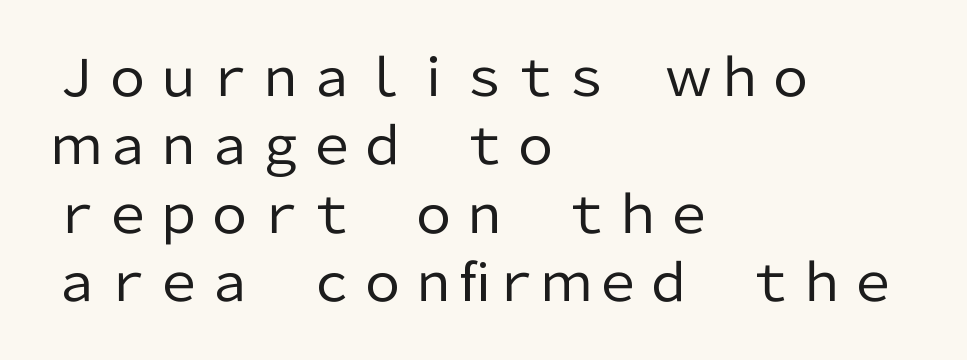
The image shows 51 px regular-weight sans-serif type, upright; set left-aligned, normal line spacing (1.34x), normal letter spacing, not underlined; low stroke contrast and a medium x-height.
